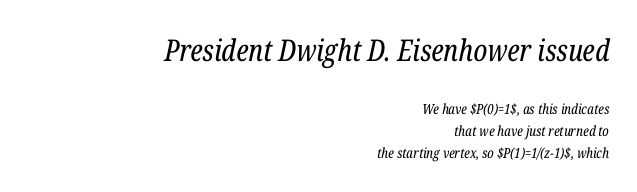
{"serif": "yes", "italic": "yes", "lean": "right", "slant_degrees": 12, "bold": "no", "weight": "regular", "width": "condensed", "stroke_contrast": "low", "x_height": "medium", "monospaced": "no", "underline": "no", "align": "right", "line_spacing": "normal", "line_spacing_ratio": 1.57, "letter_spacing": "normal", "letter_spacing_em": 0.0, "larger_block": "first", "size_ratio": 2.14, "glyph_px": 30}
